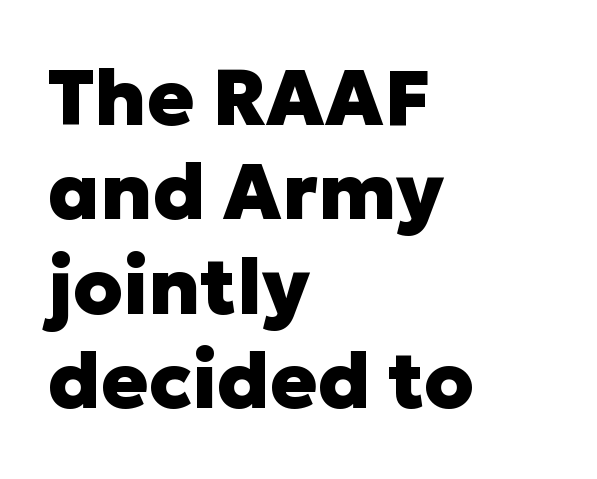
The image shows 78 px heavy sans-serif type, upright; set left-aligned, line spacing 1.21x, normal letter spacing, not underlined; low stroke contrast and a medium x-height.
